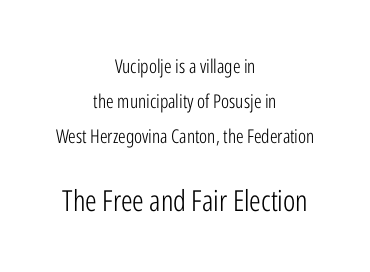
The image shows 29 px light, condensed sans-serif type, upright; set centered, line spacing 1.83x, normal letter spacing, not underlined; the second (bottom) block is 1.53x larger; low stroke contrast and a medium x-height.
